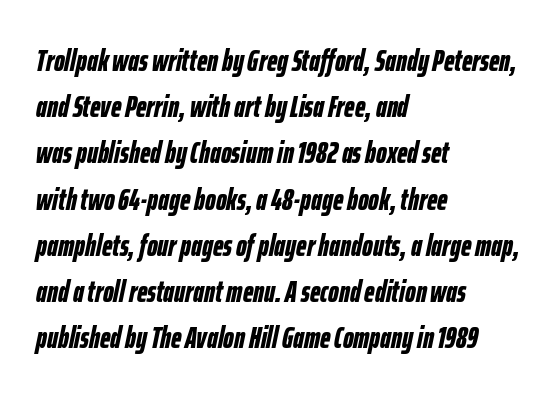
{"italic": "yes", "lean": "right", "slant_degrees": 12, "bold": "yes", "weight": "bold", "width": "condensed", "stroke_contrast": "low", "x_height": "medium", "monospaced": "no", "underline": "no", "align": "left", "line_spacing": "normal", "line_spacing_ratio": 1.54, "letter_spacing": "normal", "letter_spacing_em": 0.0, "glyph_px": 30}
